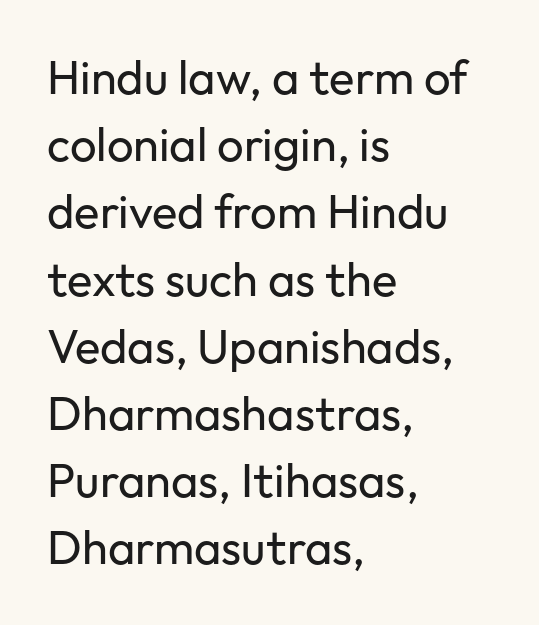
Q: Is the text bold? A: No.
Q: Is the text italic (slanted)? A: No, it is upright.
Q: Is the typeface a serif or a sans-serif typeface? A: Sans-serif.
Q: Is the text underlined? A: No.
Q: How is the paragraph aligned? A: Left-aligned.
Q: Is the spacing between letters normal or unusually wide? A: Normal.
Q: Is the spacing between lines tight, normal or loose? A: Normal.
Q: Width (condensed, normal, or wide)? A: Normal.
Q: Stroke contrast? A: Low.
Q: x-height? A: Medium.
Q: Monospaced? A: No.
